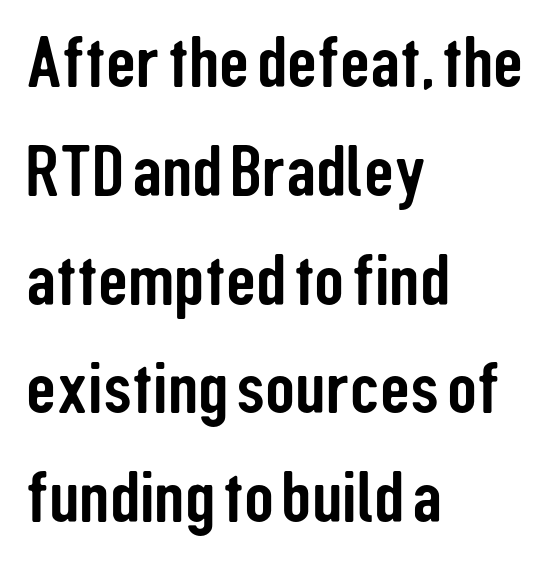
This rendering leaves character spacing at its baseline value. Each line starts at the same left margin while the right side varies. The letters carry no serifs — their stems end cleanly without finishing strokes. How would I describe the line gaps? Plain and ordinary. The rendering uses natural spacing where letterforms have individual widths.
